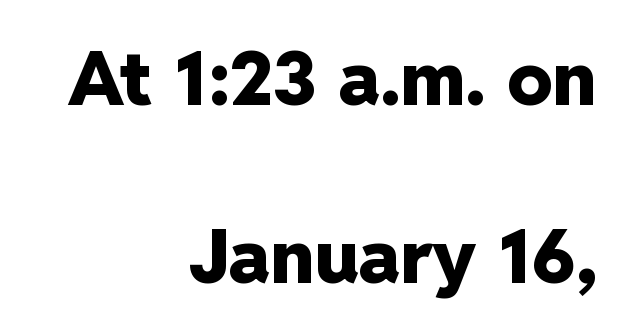
Proportional: the letters do not fall into vertical columns. The line-height multiplier appears high, well above default. These lines are set flush right with a ragged left edge. The type is set solid horizontally, with unmodified tracking. Strokes here are thick enough to call this a true bold. The glyphs in this specimen are sans serif.
